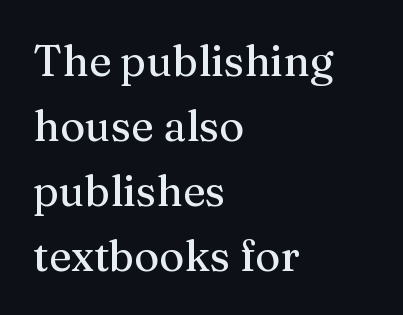
Q: Is the text italic (slanted)? A: No, it is upright.
Q: Is the typeface a serif or a sans-serif typeface? A: Serif.
Q: Is the text underlined? A: No.
Q: How is the paragraph aligned? A: Left-aligned.
Q: Is the spacing between letters normal or unusually wide? A: Normal.
Q: Is the spacing between lines tight, normal or loose? A: Normal.
Q: Width (condensed, normal, or wide)? A: Normal.
Q: Stroke contrast? A: Medium.
Q: x-height? A: Medium.
Q: Monospaced? A: No.
